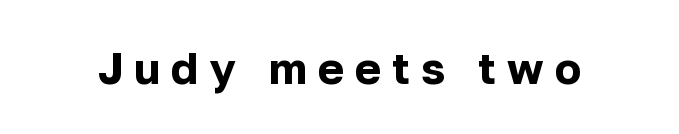
{"serif": "no", "italic": "no", "bold": "yes", "weight": "bold", "width": "normal", "stroke_contrast": "low", "x_height": "medium", "monospaced": "no", "underline": "no", "letter_spacing": "wide", "letter_spacing_em": 0.25, "glyph_px": 44}
